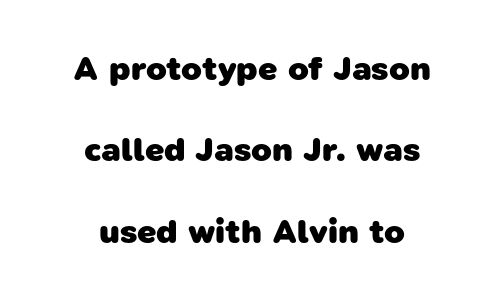
The image shows 34 px heavy sans-serif type; set centered, loose line spacing (2.39x), normal letter spacing, not underlined; low stroke contrast and a medium x-height.
